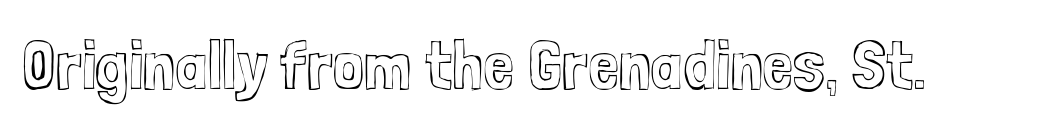
{"italic": "no", "width": "condensed", "x_height": "medium", "monospaced": "no", "underline": "no", "letter_spacing": "normal", "letter_spacing_em": 0.0, "glyph_px": 70}
